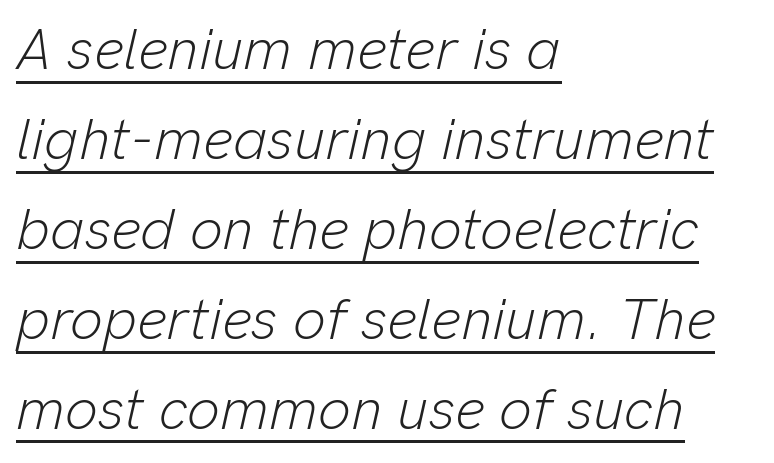
{"italic": "yes", "lean": "right", "slant_degrees": 13, "bold": "no", "weight": "light", "width": "normal", "stroke_contrast": "low", "x_height": "medium", "monospaced": "no", "underline": "yes", "align": "left", "line_spacing": "normal", "line_spacing_ratio": 1.55, "letter_spacing": "normal", "letter_spacing_em": 0.0, "glyph_px": 58}
